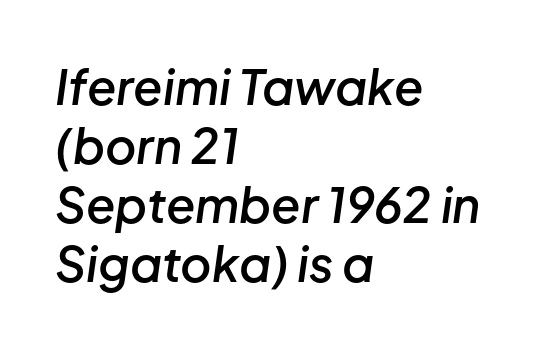
Each line starts at the same left margin while the right side varies. The zone under the glyphs is completely vacant. Look at the tracking — it's just the regular setting, nothing added. Notice how the stems are inclined rather than vertical — that's the hallmark of italics. The passage shown is typed in a proportional face where columns would drift.
